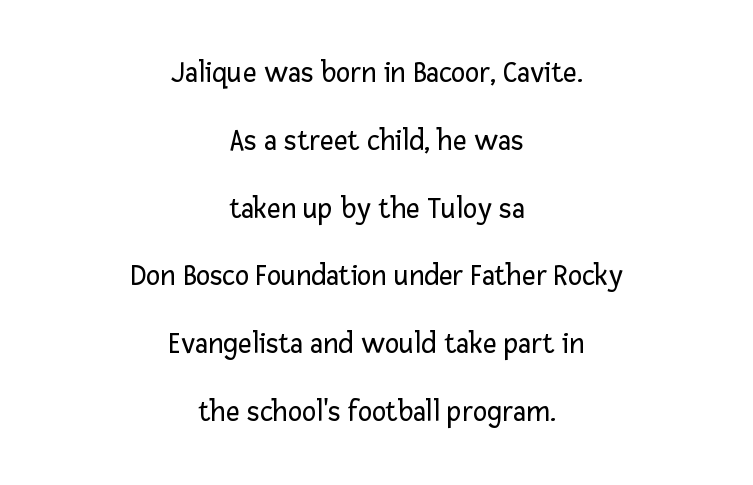
A typesetter would call this proportional, since set widths differ per character. Typeset on center — no edge is straight. Baseline-to-baseline distance is far greater than the letter height. The passage shown has conventional tracking throughout. The strokes carry an ordinary text weight at most. Letters rest on an invisible, unmarked baseline.
